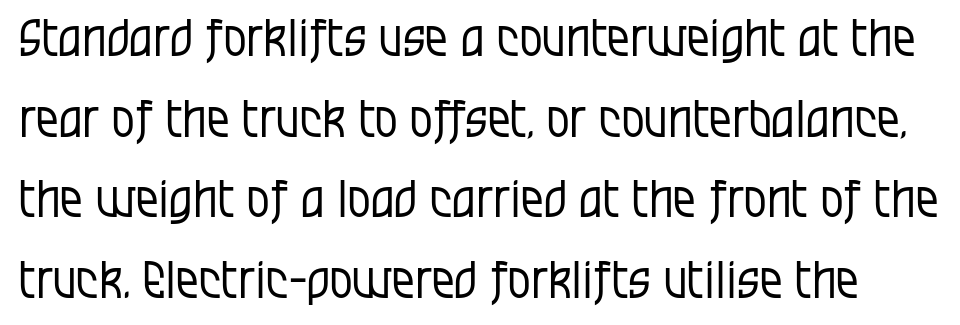
The image shows 51 px regular-weight, condensed sans-serif type, upright; set normal line spacing (1.58x), normal letter spacing, not underlined; low stroke contrast and a large x-height.
